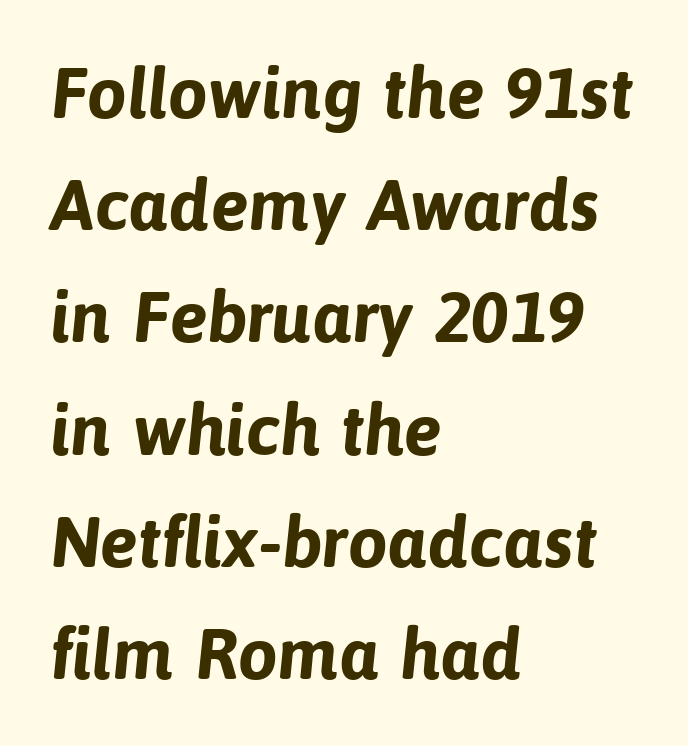
Q: Is the text bold? A: Yes.
Q: Is the typeface a serif or a sans-serif typeface? A: Sans-serif.
Q: Is the text underlined? A: No.
Q: How is the paragraph aligned? A: Left-aligned.
Q: Is the spacing between letters normal or unusually wide? A: Normal.
Q: Is the spacing between lines tight, normal or loose? A: Normal.
Q: Width (condensed, normal, or wide)? A: Normal.
Q: Stroke contrast? A: Low.
Q: x-height? A: Medium.
Q: Monospaced? A: No.
